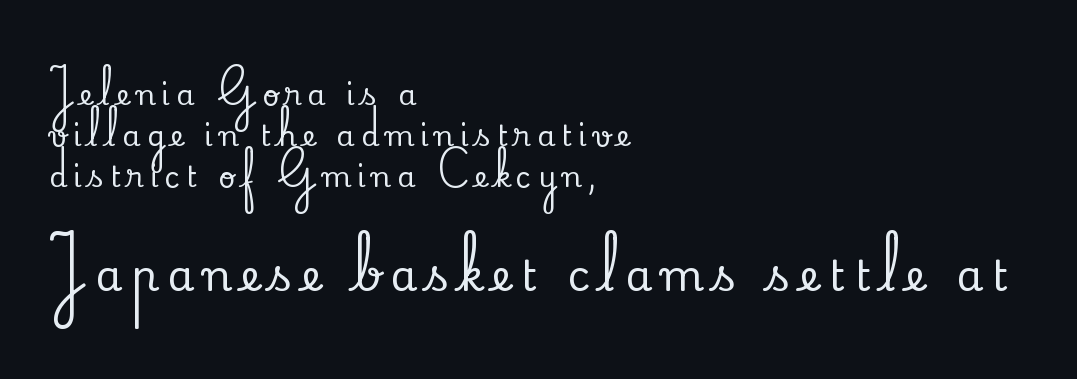
Each line starts at the same left margin while the right side varies. A serif font was chosen for this passage. Spacing verdict: proportional, widths tailored to each character. Bigger letters appear in the bottom chunk; the top chunk is reduced.
